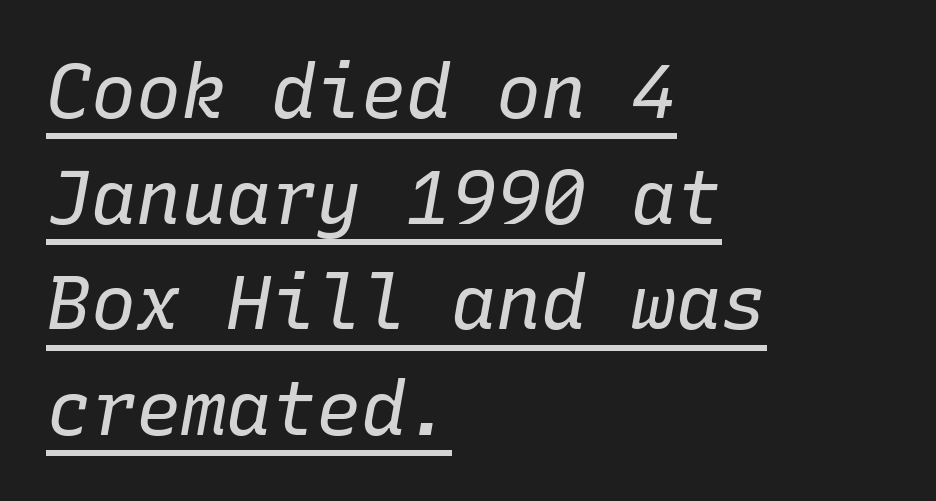
Does the copy run flush right? No — it runs flush left. This sample has the even, mechanical cadence of fixed-width lettering. Letters have the restrained weight of plain body copy at most. The letterforms sit shoulder to shoulder at normal distance. In designer terms, the underline attribute is active on this setting.
